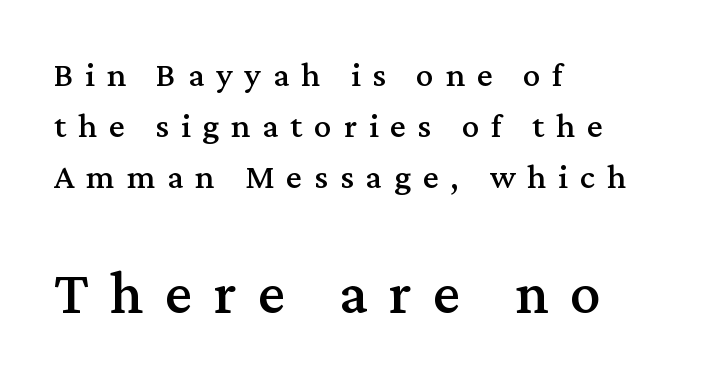
The image shows 62 px serif type, upright; set left-aligned, normal line spacing (1.46x), unusually wide letter spacing (+0.34 em), not underlined; the second (bottom) block is 1.77x larger; medium stroke contrast and a medium x-height.
